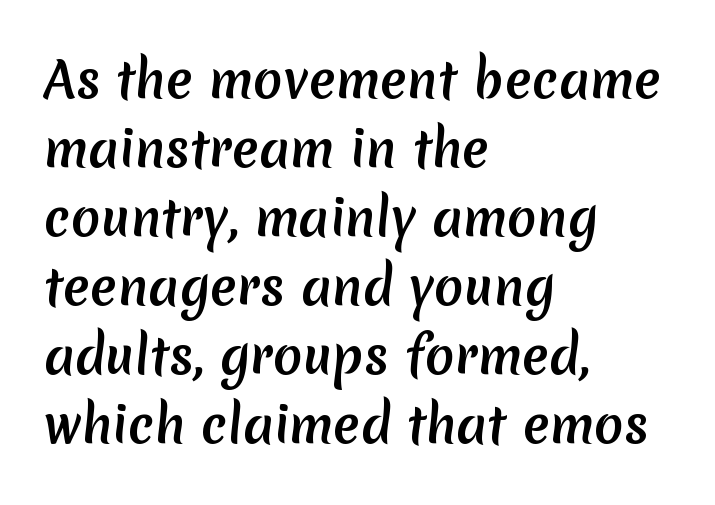
Grotesque or geometric, the face here clearly has no serifs. Character widths vary here, with narrow letters taking less room than wide ones. Interline gaps are of average width in this sample. This rendering features lettering with no underline. A typesetter would call this zero additional tracking.
